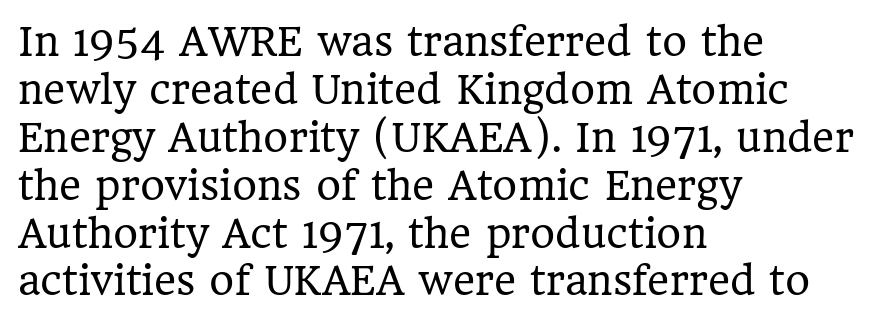
Q: Is the text bold? A: No.
Q: Is the text italic (slanted)? A: No, it is upright.
Q: Is the typeface a serif or a sans-serif typeface? A: Serif.
Q: Is the text underlined? A: No.
Q: How is the paragraph aligned? A: Left-aligned.
Q: Is the spacing between letters normal or unusually wide? A: Normal.
Q: Is the spacing between lines tight, normal or loose? A: Normal.
Q: Width (condensed, normal, or wide)? A: Normal.
Q: Stroke contrast? A: Low.
Q: x-height? A: Medium.
Q: Monospaced? A: No.
